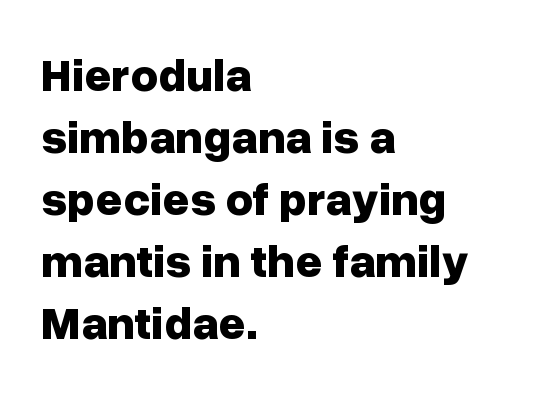
Reading down the block, your eye returns to a fixed left position each line. This is heavy type, rendered in bold. Descender tails drop into unmarked territory. Successive baselines arrive at the customary interval.
